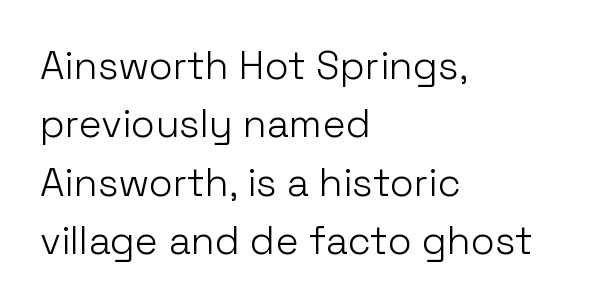
The image shows 39 px light sans-serif type, upright; set left-aligned, normal line spacing (1.5x), normal letter spacing, not underlined; low stroke contrast and a medium x-height.
